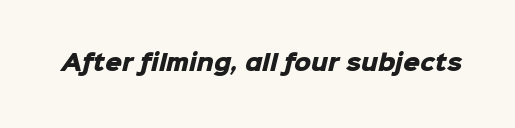
{"bold": "yes", "underline": "no", "letter_spacing": "normal", "letter_spacing_em": 0.0, "glyph_px": 21}
